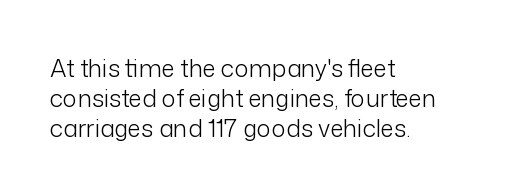
Q: Is the text bold? A: No.
Q: Is the text italic (slanted)? A: No, it is upright.
Q: Is the text underlined? A: No.
Q: How is the paragraph aligned? A: Left-aligned.
Q: Is the spacing between letters normal or unusually wide? A: Normal.
